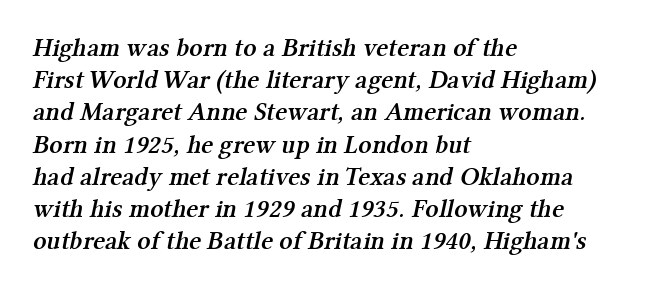
The image shows 26 px text type; set left-aligned, line spacing 1.24x, normal letter spacing, not underlined.
